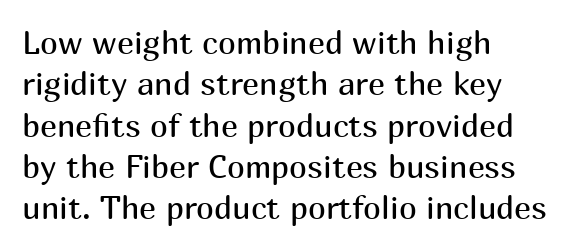
Check the space under the baseline: it is left empty. A normal amount of white space separates one row of letters from the next. Here the designer chose a conventional face with non-uniform glyph widths. Between one letter and the next there's only the usual sliver of space. Notice how the passage keeps a crisp vertical edge on the left only.
